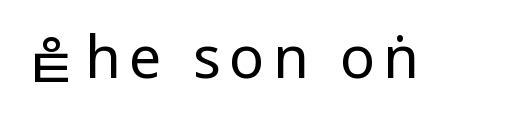
{"serif": "no", "italic": "no", "bold": "no", "weight": "regular", "width": "condensed", "stroke_contrast": "low", "x_height": "large", "monospaced": "no", "underline": "no", "glyph_px": 58}
